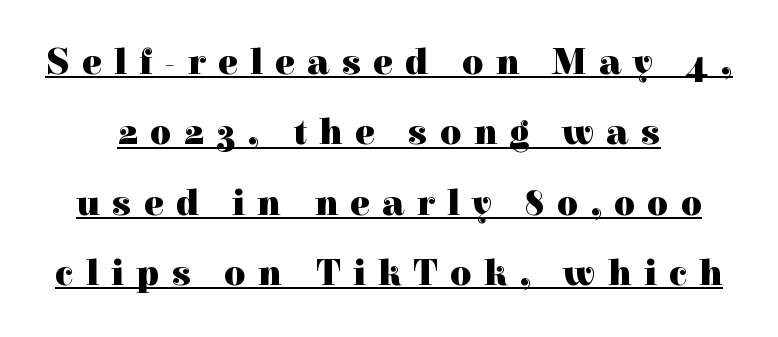
The type family on display is of the serif kind. Is the type bold? Yes — the strokes are clearly thick and heavy. Each line of the rendering has a horizontal stroke beneath the glyphs. Horizontal bands of white between lines are thick stripes. No italicization has been applied; the sample stays upright. Do the characters align in a grid? No, the font is proportional.
